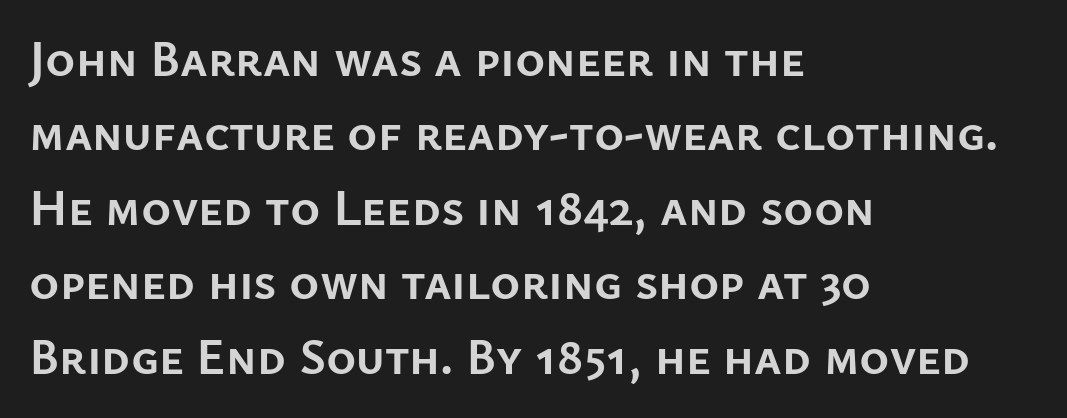
The image shows 51 px semibold sans-serif type, upright; set left-aligned, normal line spacing (1.46x), normal letter spacing, not underlined; low stroke contrast and a medium x-height.
